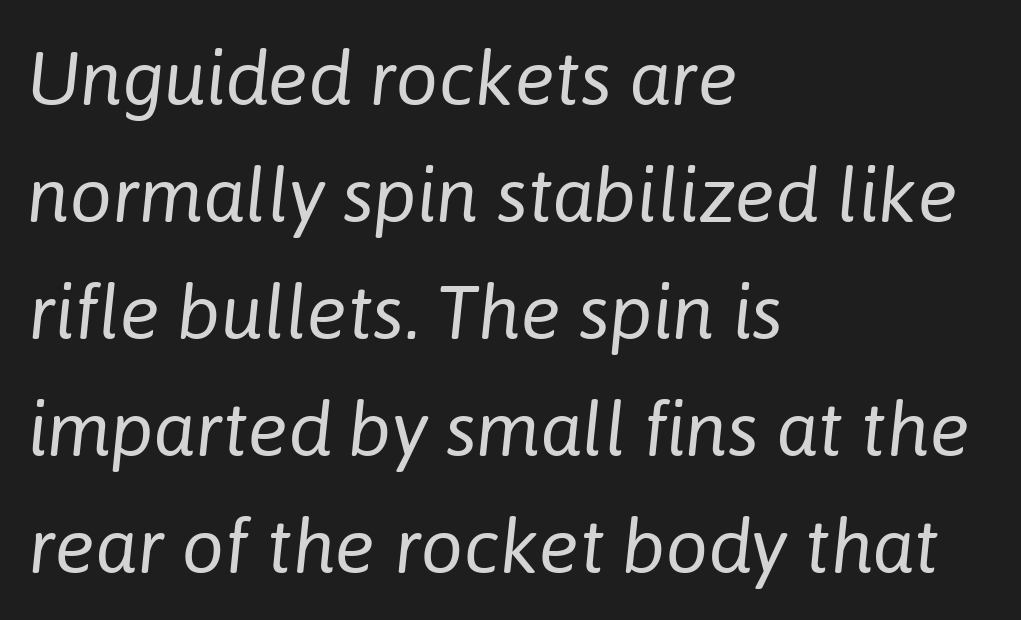
Q: Is the text bold? A: No.
Q: Is the text italic (slanted)? A: Yes, it leans right by about 6 degrees.
Q: Is the text underlined? A: No.
Q: How is the paragraph aligned? A: Left-aligned.
Q: Is the spacing between letters normal or unusually wide? A: Normal.
Q: Is the spacing between lines tight, normal or loose? A: Normal.
Q: Width (condensed, normal, or wide)? A: Normal.
Q: Stroke contrast? A: Low.
Q: x-height? A: Medium.
Q: Monospaced? A: No.
